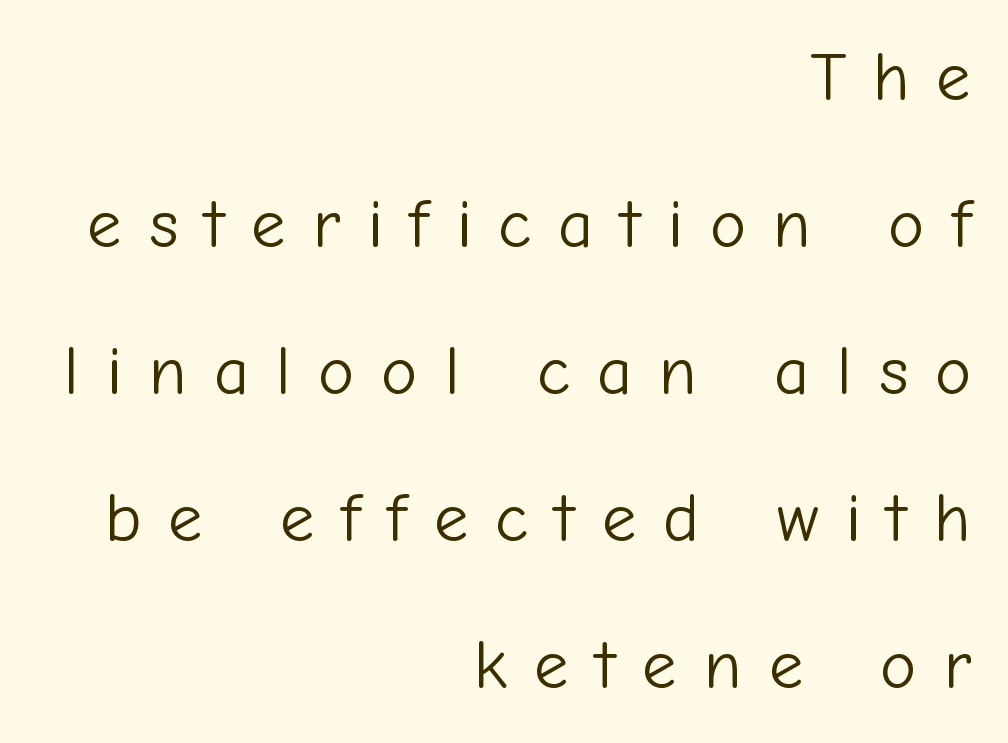
Is this a fixed-width face? No — the glyphs have proportional, varying widths. Inter-character spacing is expanded well beyond the font's built-in metrics. The gap between lines stays unmarked. Visually the block forms a straight wall on the right and a jagged coastline on the left. Weight class: somewhere from thin through regular. Italic? Not at all — the glyphs are vertical.
